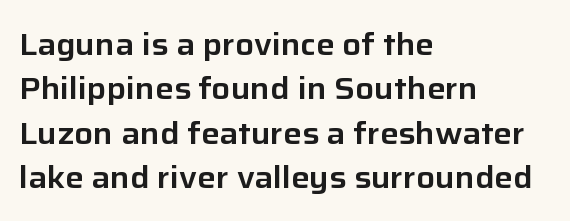
The image shows 31 px sans-serif type, upright; set left-aligned, normal line spacing (1.43x), normal letter spacing, not underlined; low stroke contrast and a medium x-height.
